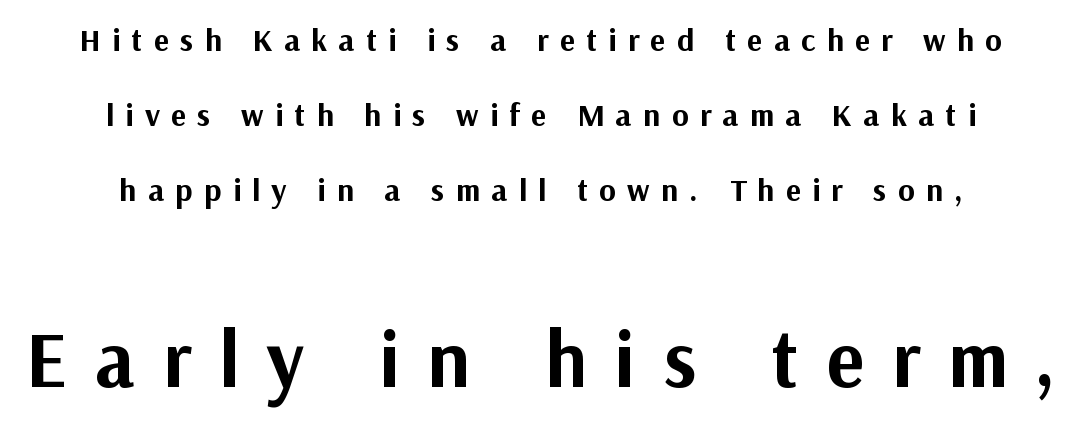
{"serif": "no", "italic": "no", "bold": "yes", "weight": "bold", "width": "normal", "stroke_contrast": "medium", "x_height": "medium", "monospaced": "no", "underline": "no", "align": "center", "line_spacing": "loose", "line_spacing_ratio": 2.35, "letter_spacing": "wide", "letter_spacing_em": 0.35, "larger_block": "second", "size_ratio": 2.47, "glyph_px": 79}
